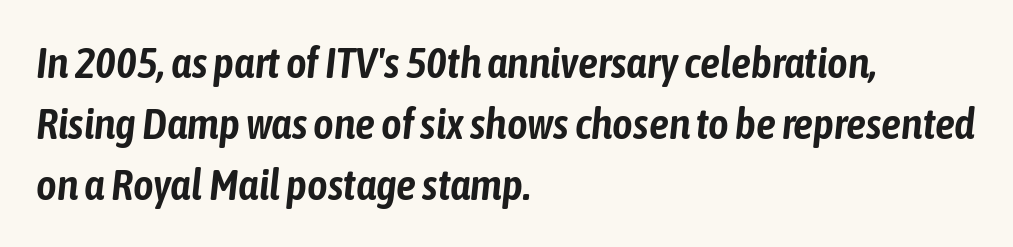
{"italic": "yes", "lean": "right", "slant_degrees": 6, "width": "condensed", "stroke_contrast": "low", "x_height": "medium", "monospaced": "no", "underline": "no", "align": "left", "line_spacing": "normal", "line_spacing_ratio": 1.39, "letter_spacing": "normal", "letter_spacing_em": 0.0, "glyph_px": 44}
